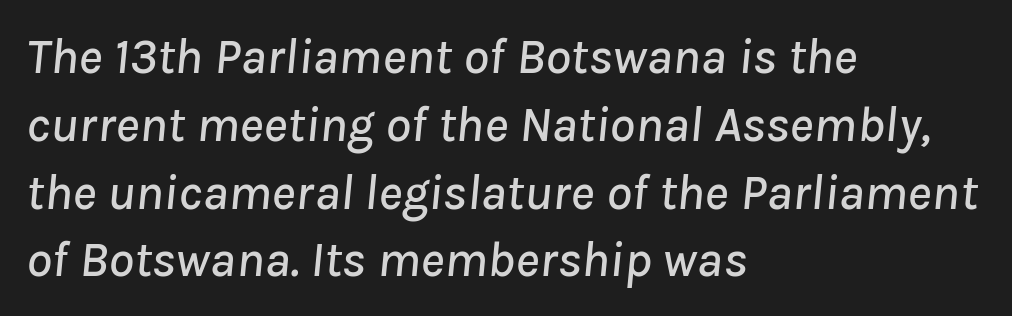
Q: Is the text italic (slanted)? A: Yes, it leans right by about 8 degrees.
Q: Is the text underlined? A: No.
Q: How is the paragraph aligned? A: Left-aligned.
Q: Is the spacing between letters normal or unusually wide? A: Normal.
Q: Is the spacing between lines tight, normal or loose? A: Normal.
Q: Width (condensed, normal, or wide)? A: Normal.
Q: Stroke contrast? A: Low.
Q: x-height? A: Medium.
Q: Monospaced? A: No.
